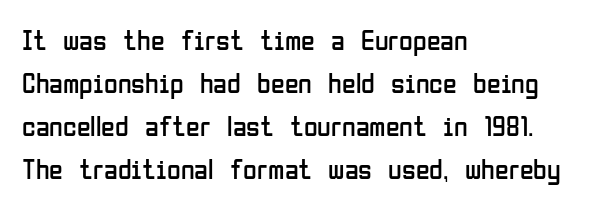
Q: Is the text bold? A: No.
Q: Is the text italic (slanted)? A: No, it is upright.
Q: Is the typeface a serif or a sans-serif typeface? A: Sans-serif.
Q: Is the text underlined? A: No.
Q: How is the paragraph aligned? A: Left-aligned.
Q: Is the spacing between letters normal or unusually wide? A: Normal.
Q: Is the spacing between lines tight, normal or loose? A: Normal.
Q: Width (condensed, normal, or wide)? A: Condensed.
Q: Stroke contrast? A: Low.
Q: x-height? A: Medium.
Q: Monospaced? A: No.
